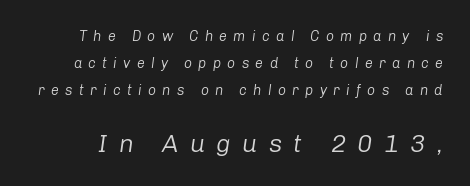
Q: Is the text bold? A: No.
Q: Is the text italic (slanted)? A: Yes, it leans right by about 8 degrees.
Q: Is the text underlined? A: No.
Q: Is the spacing between letters normal or unusually wide? A: Unusually wide.
Q: Is the spacing between lines tight, normal or loose? A: Loose.
Q: Which block of text is set in a larger size, the first (top) or the second (bottom)? A: The second (bottom) one.
